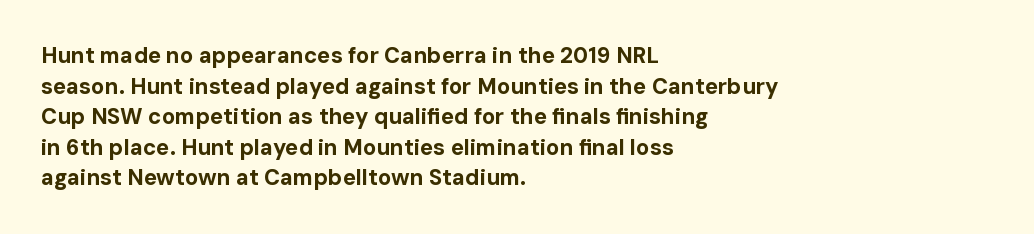
If you drew a line through each stem, it would be perfectly vertical. A normal amount of white space separates one row of letters from the next. Unmarked baselines from the first word to the last. Pretty heavy lettering here — definitely bold. The paragraph has a hard left edge and a soft right edge. These lines keep a tight, regular rhythm from letter to letter.
